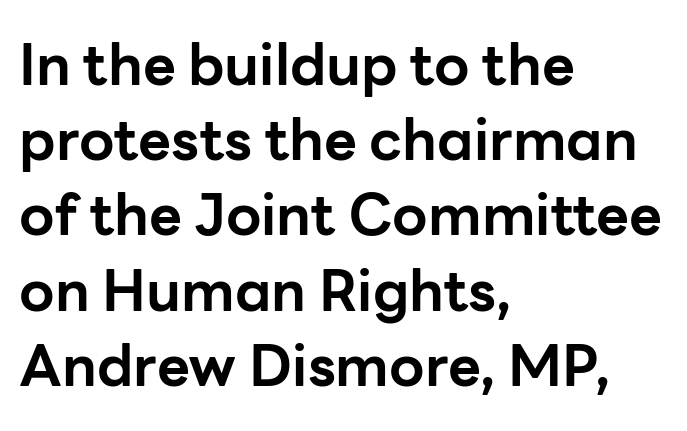
The paragraph shown leans on its left margin. Type without underlining. Interline gaps are of average width in this sample. You can tell from the bare stems that sans-serif type was used. The rendering uses natural spacing where letterforms have individual widths.
